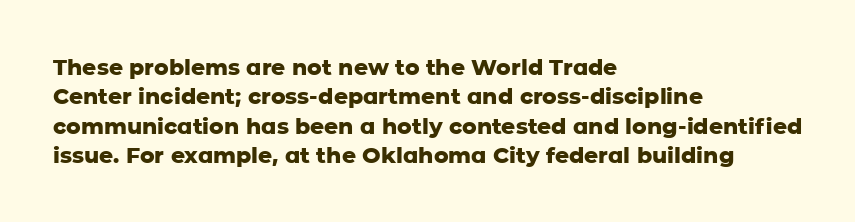
{"italic": "no", "bold": "yes", "underline": "no", "align": "left", "line_spacing": "normal", "line_spacing_ratio": 1.33, "letter_spacing": "normal", "letter_spacing_em": 0.0, "glyph_px": 22}
